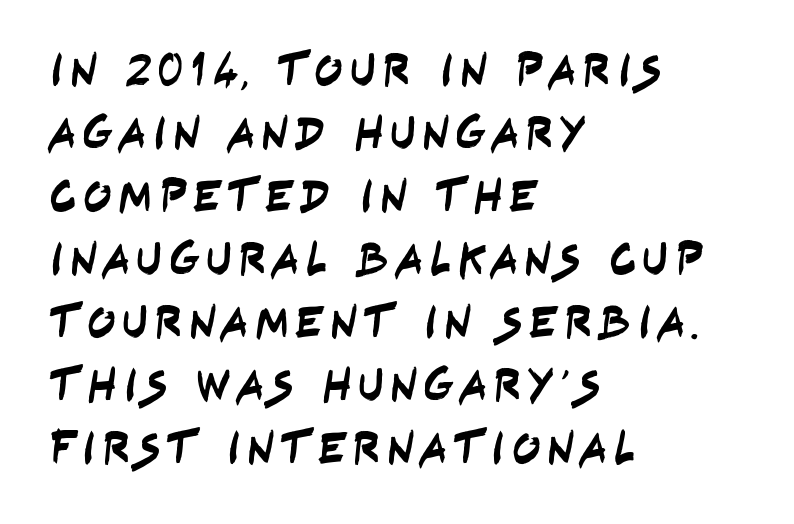
{"serif": "no", "width": "condensed", "stroke_contrast": "low", "x_height": "large", "monospaced": "no", "underline": "no", "align": "left", "line_spacing": "normal", "line_spacing_ratio": 1.34, "glyph_px": 47}
